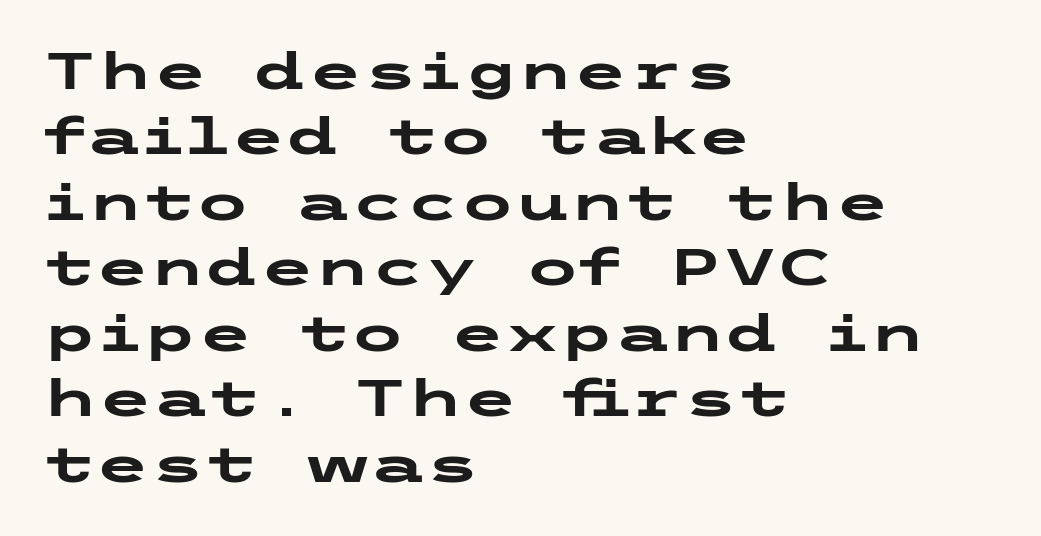
{"serif": "no", "italic": "no", "bold": "yes", "weight": "heavy", "width": "wide", "stroke_contrast": "low", "x_height": "medium", "underline": "no", "align": "left", "line_spacing": "normal", "line_spacing_ratio": 1.31, "letter_spacing": "normal", "letter_spacing_em": 0.0, "glyph_px": 50}
